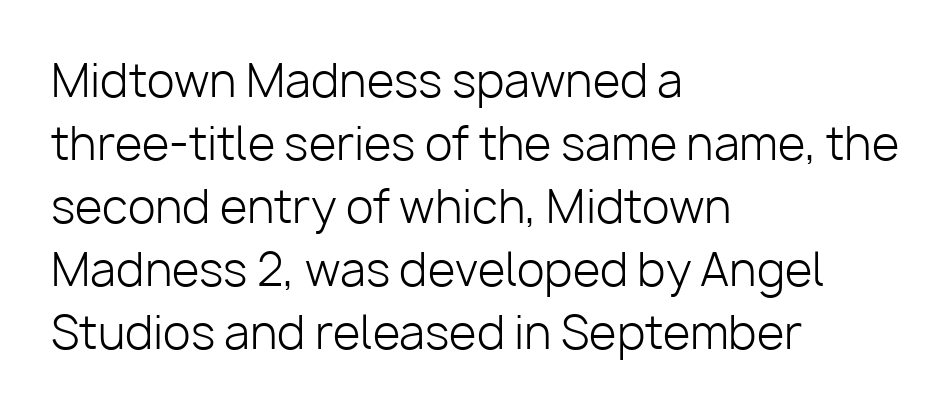
Q: Is the text bold? A: No.
Q: Is the text italic (slanted)? A: No, it is upright.
Q: Is the typeface a serif or a sans-serif typeface? A: Sans-serif.
Q: Is the text underlined? A: No.
Q: How is the paragraph aligned? A: Left-aligned.
Q: Is the spacing between letters normal or unusually wide? A: Normal.
Q: Is the spacing between lines tight, normal or loose? A: Normal.
Q: Width (condensed, normal, or wide)? A: Normal.
Q: Stroke contrast? A: Low.
Q: x-height? A: Medium.
Q: Monospaced? A: No.
